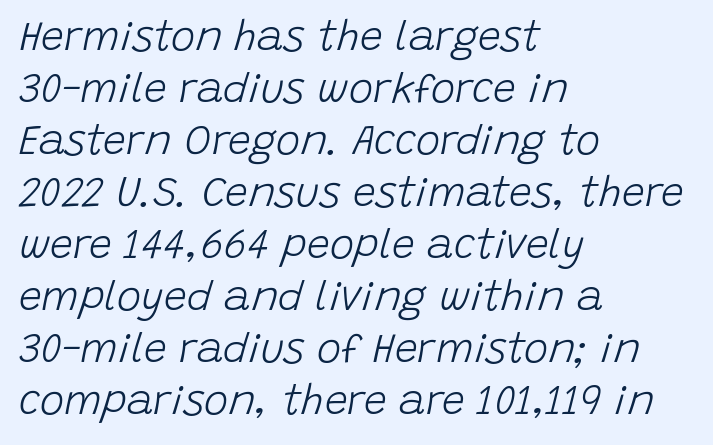
The face used here has a pronounced slope to its letters. Short and long lines alike share a common starting point at left. Beneath every word, the page is bare. Each new line begins a customary step beneath the previous one. These lines are rendered in a variable-pitch font. Caption: standard tracking, unaltered.
